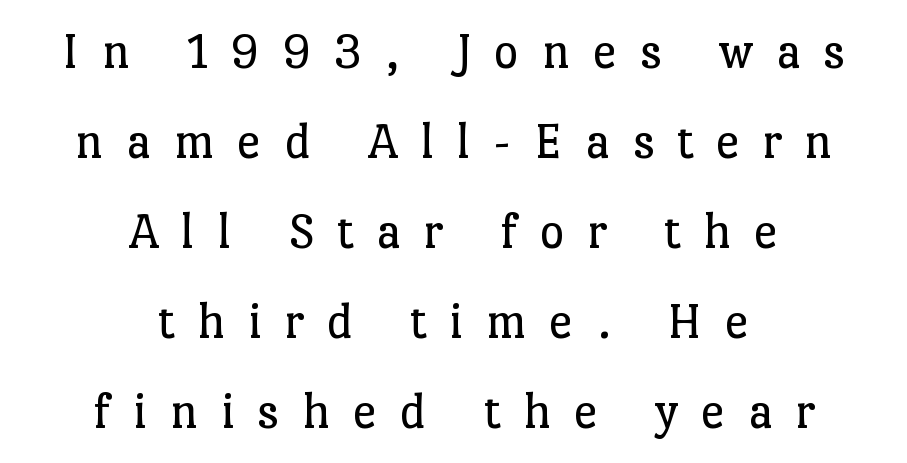
The image shows 53 px regular-weight serif type, upright; set centered, normal line spacing (1.7x), unusually wide letter spacing (+0.43 em), not underlined; low stroke contrast and a medium x-height.
